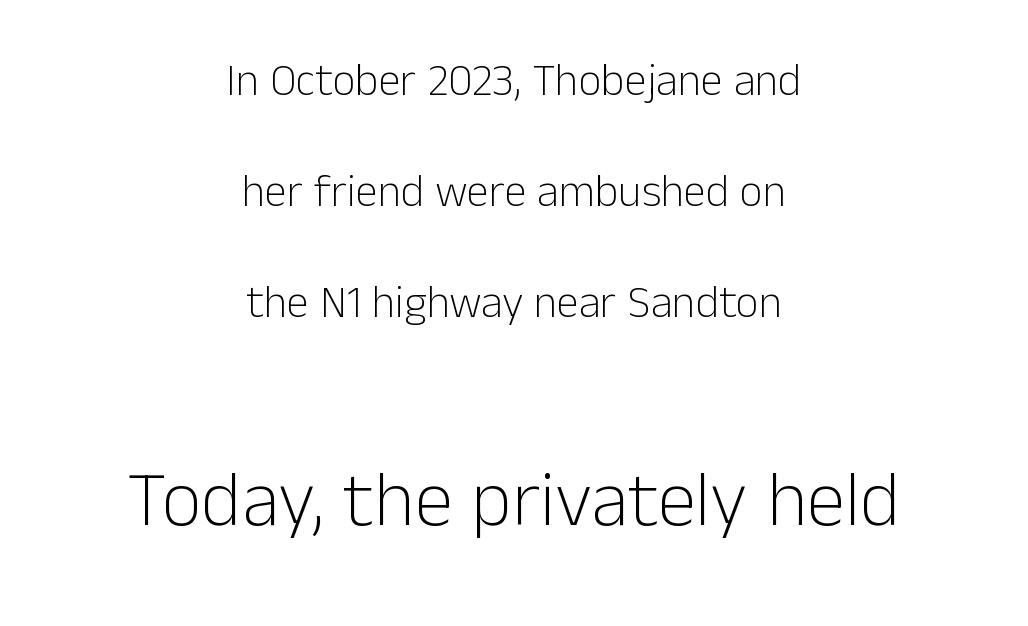
{"serif": "no", "italic": "no", "bold": "no", "weight": "light", "width": "normal", "stroke_contrast": "low", "x_height": "medium", "monospaced": "no", "underline": "no", "align": "center", "line_spacing": "loose", "line_spacing_ratio": 2.47, "letter_spacing": "normal", "letter_spacing_em": 0.0, "larger_block": "second", "size_ratio": 1.73, "glyph_px": 78}
